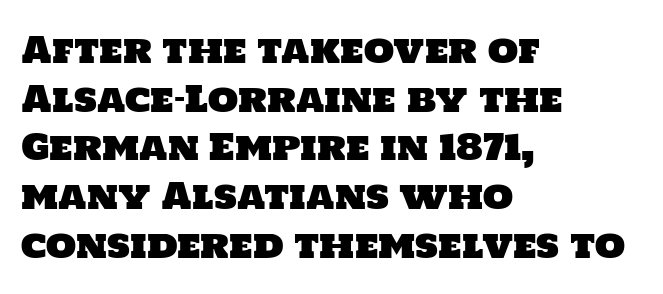
Q: Is the typeface a serif or a sans-serif typeface? A: Sans-serif.
Q: Is the text underlined? A: No.
Q: How is the paragraph aligned? A: Left-aligned.
Q: Is the spacing between letters normal or unusually wide? A: Normal.
Q: Is the spacing between lines tight, normal or loose? A: Normal.
Q: Width (condensed, normal, or wide)? A: Normal.
Q: Stroke contrast? A: Low.
Q: x-height? A: Large.
Q: Monospaced? A: No.
